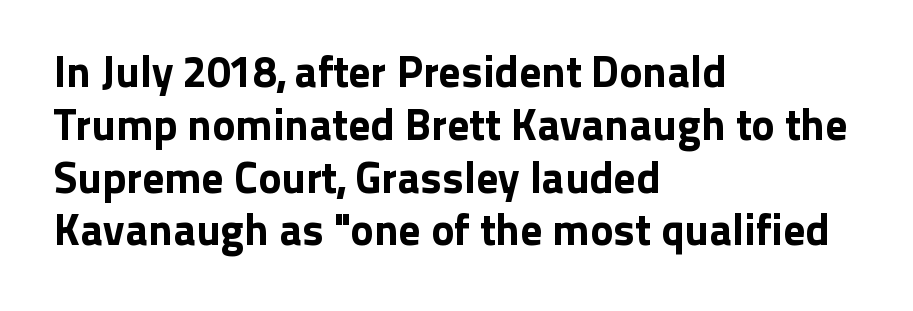
Looks like regular typesetting: each glyph gets only the width it needs. Default kerning and tracking; the words read as compact shapes. The string is rendered with underlining switched off. Nothing sits at the stroke ends, so this counts as sans-serif.
